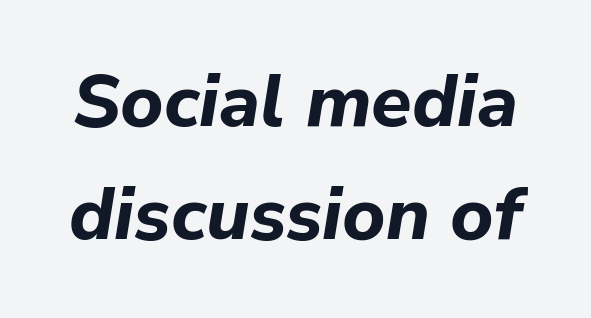
The rendering uses a bold face; every stroke is thick and dark. Evenly set lines give the paragraph a standard silhouette. The letters advance in unequal steps, a hallmark of proportional type. The tracking reads as untouched default to a designer's eye.
